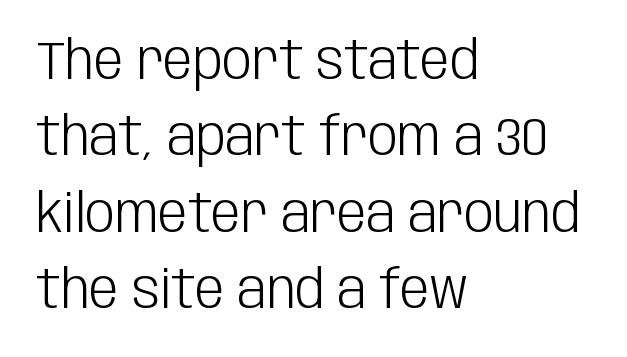
Q: Is the text bold? A: No.
Q: Is the text italic (slanted)? A: No, it is upright.
Q: Is the typeface a serif or a sans-serif typeface? A: Sans-serif.
Q: Is the text underlined? A: No.
Q: How is the paragraph aligned? A: Left-aligned.
Q: Is the spacing between letters normal or unusually wide? A: Normal.
Q: Is the spacing between lines tight, normal or loose? A: Normal.
Q: Width (condensed, normal, or wide)? A: Condensed.
Q: Stroke contrast? A: Low.
Q: x-height? A: Large.
Q: Monospaced? A: No.
